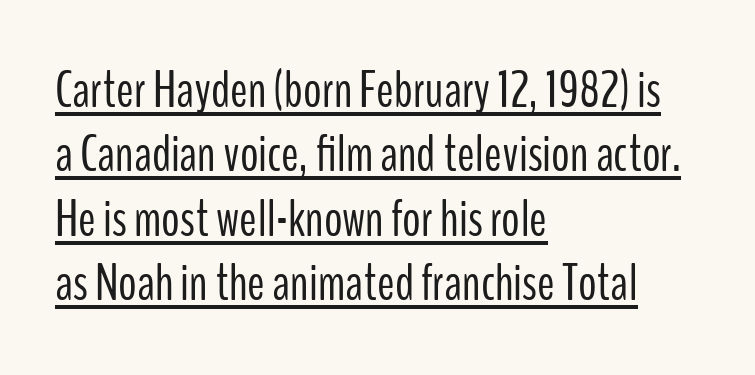
{"serif": "no", "italic": "no", "bold": "no", "weight": "light", "width": "condensed", "stroke_contrast": "low", "x_height": "medium", "monospaced": "no", "underline": "yes", "align": "left", "line_spacing_ratio": 1.24, "letter_spacing": "normal", "letter_spacing_em": 0.0, "glyph_px": 52}
